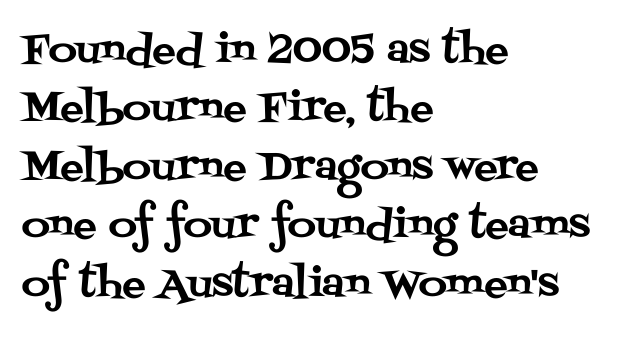
Q: Is the text italic (slanted)? A: No, it is upright.
Q: Is the typeface a serif or a sans-serif typeface? A: Serif.
Q: Is the text underlined? A: No.
Q: How is the paragraph aligned? A: Left-aligned.
Q: Is the spacing between letters normal or unusually wide? A: Normal.
Q: Is the spacing between lines tight, normal or loose? A: Normal.
Q: Width (condensed, normal, or wide)? A: Normal.
Q: Stroke contrast? A: Medium.
Q: x-height? A: Large.
Q: Monospaced? A: No.
